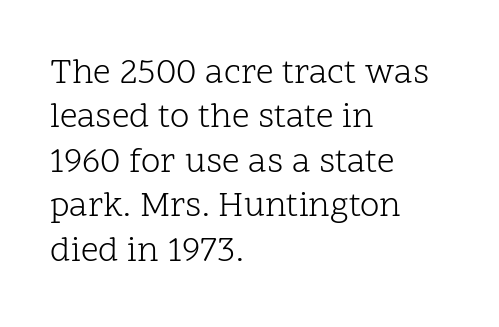
{"serif": "yes", "italic": "no", "bold": "no", "weight": "light", "width": "normal", "stroke_contrast": "low", "x_height": "medium", "monospaced": "no", "underline": "no", "align": "left", "line_spacing": "normal", "line_spacing_ratio": 1.27, "letter_spacing": "normal", "letter_spacing_em": 0.0, "glyph_px": 35}
